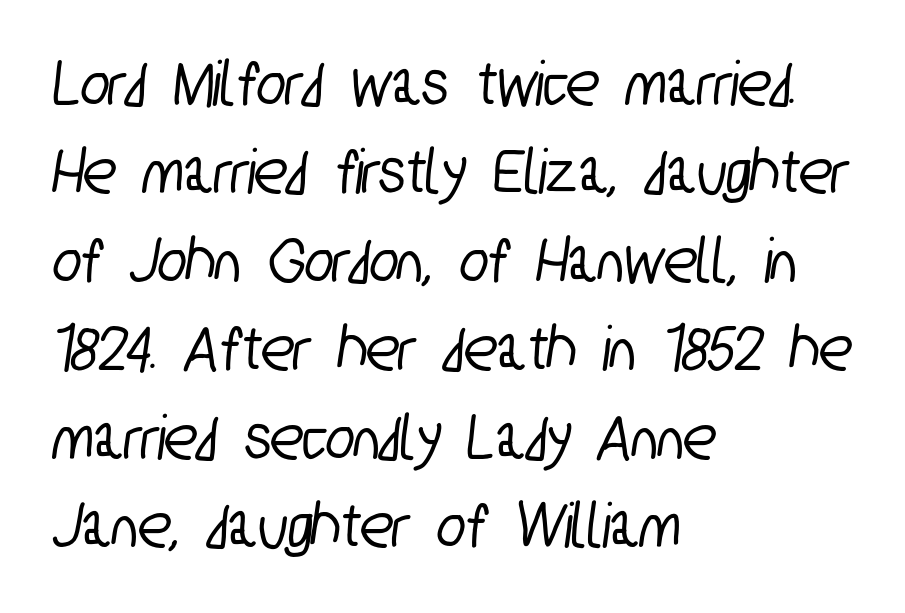
Q: Is the typeface a serif or a sans-serif typeface? A: Sans-serif.
Q: Is the text underlined? A: No.
Q: How is the paragraph aligned? A: Left-aligned.
Q: Is the spacing between letters normal or unusually wide? A: Normal.
Q: Is the spacing between lines tight, normal or loose? A: Normal.
Q: Width (condensed, normal, or wide)? A: Condensed.
Q: Stroke contrast? A: Low.
Q: x-height? A: Medium.
Q: Monospaced? A: No.
